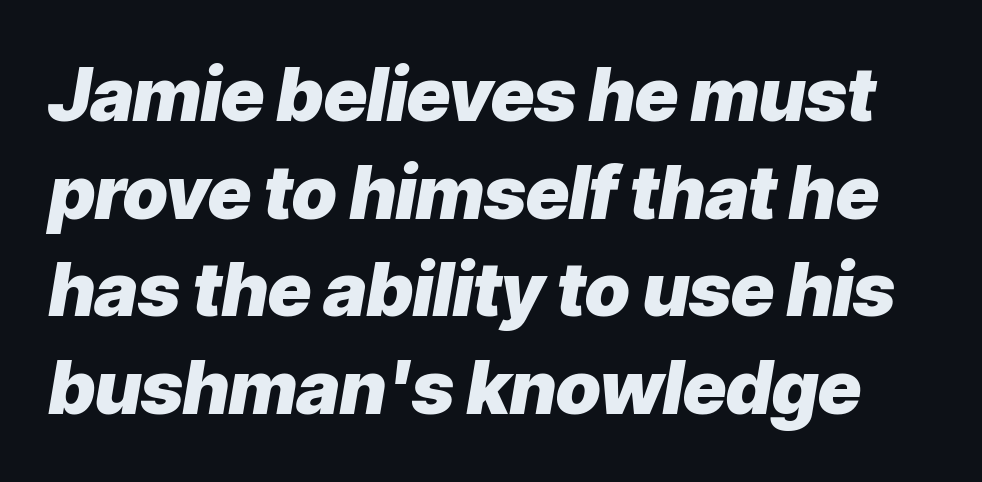
You could not count columns in this text — the font is proportionally spaced. Characters are canted at an angle relative to the baseline's perpendicular. Only glyphs here, with clear space below each row. How are the letters spaced? Ordinarily, with no added tracking. Caption: bold face, heavy strokes.
